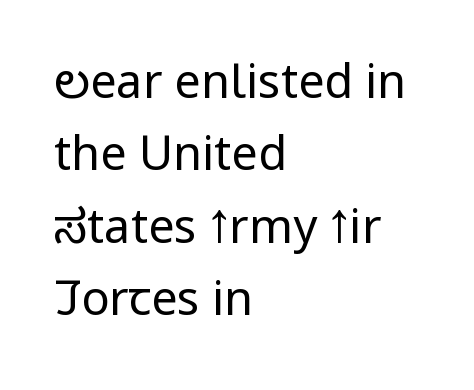
{"serif": "no", "italic": "no", "bold": "no", "weight": "regular", "width": "condensed", "stroke_contrast": "low", "x_height": "large", "monospaced": "no", "underline": "no", "align": "left", "line_spacing": "normal", "line_spacing_ratio": 1.54, "letter_spacing": "normal", "letter_spacing_em": 0.0, "glyph_px": 47}
